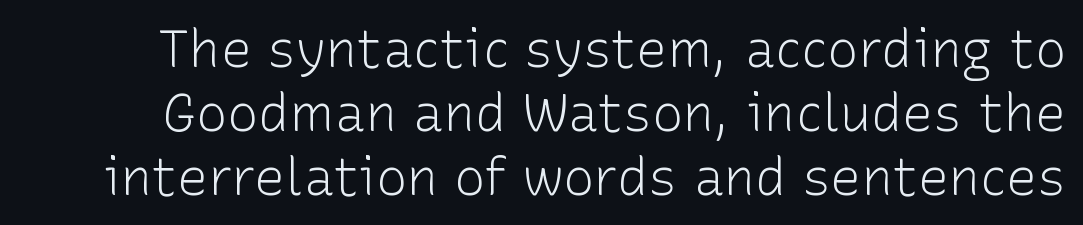
Nothing unusual about the tracking: characters are spaced as the font intends. Looks like regular typesetting: each glyph gets only the width it needs. The words here are not underlined. The font is comparable to plain body text, perhaps lighter. Typographically, this falls in the sans-serif category. The type sits square on the baseline with zero lean.
